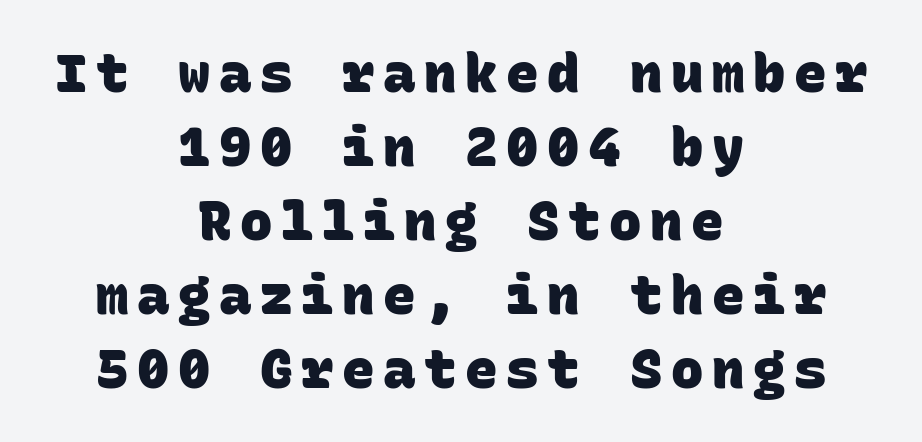
The image shows 54 px heavy sans-serif type, monospaced; set centered, normal line spacing (1.37x), not underlined; low stroke contrast and a large x-height.
